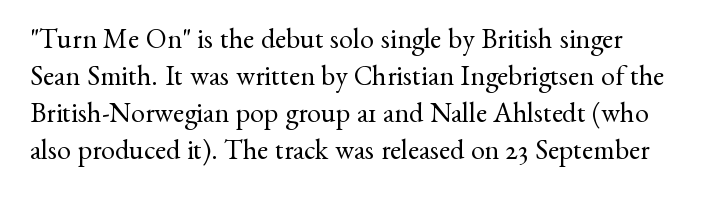
The image shows 28 px regular-weight serif type, upright; set normal line spacing (1.32x), normal letter spacing, not underlined; medium stroke contrast and a small x-height.
